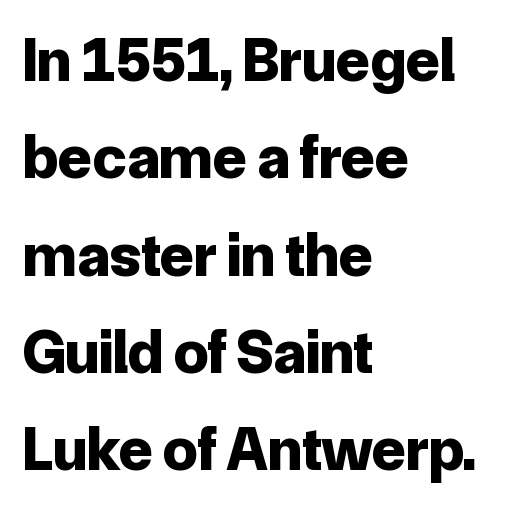
Caption: bold face, heavy strokes. When letters stand straight like this, we call the style roman or upright. Type without underlining. Nothing unusual about the tracking: characters are spaced as the font intends.
